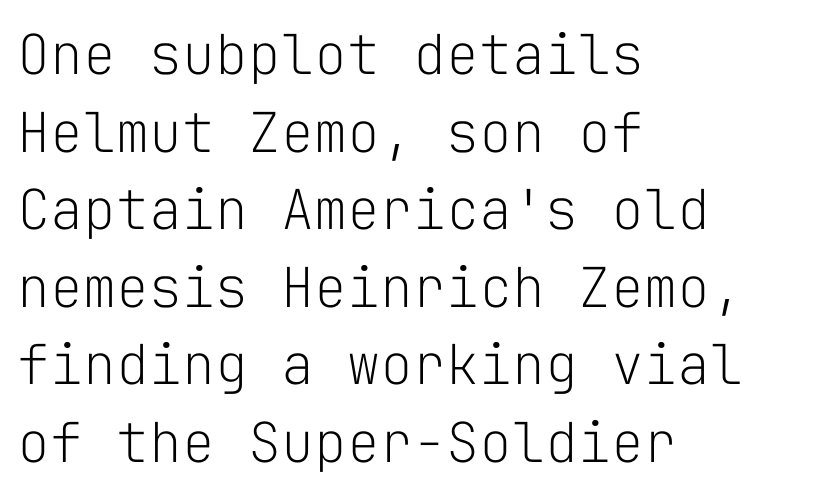
{"serif": "no", "italic": "no", "bold": "no", "weight": "light", "width": "normal", "stroke_contrast": "low", "x_height": "medium", "monospaced": "yes", "underline": "no", "align": "left", "line_spacing": "normal", "line_spacing_ratio": 1.41, "letter_spacing": "normal", "letter_spacing_em": 0.0, "glyph_px": 55}
